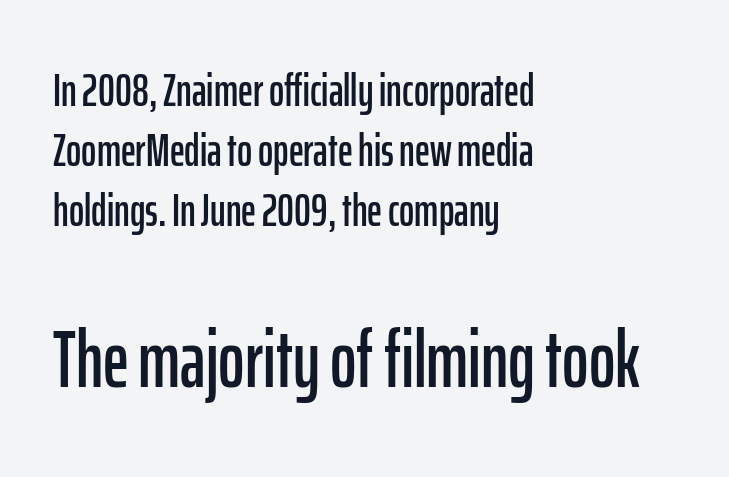
Q: Is the text italic (slanted)? A: No, it is upright.
Q: Is the typeface a serif or a sans-serif typeface? A: Sans-serif.
Q: Is the text underlined? A: No.
Q: How is the paragraph aligned? A: Left-aligned.
Q: Is the spacing between letters normal or unusually wide? A: Normal.
Q: Is the spacing between lines tight, normal or loose? A: Normal.
Q: Which block of text is set in a larger size, the first (top) or the second (bottom)? A: The second (bottom) one.
Q: Width (condensed, normal, or wide)? A: Condensed.
Q: Stroke contrast? A: Low.
Q: x-height? A: Medium.
Q: Monospaced? A: No.
